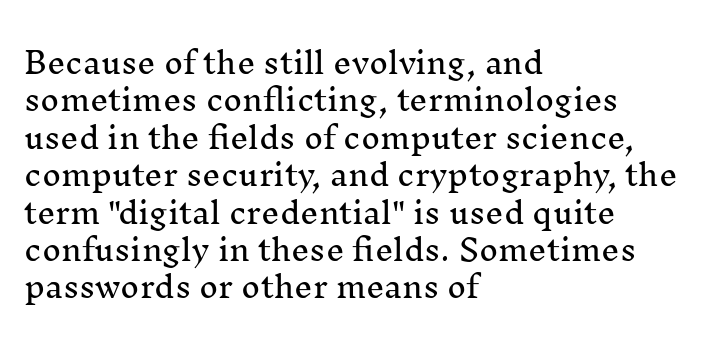
Q: Is the text italic (slanted)? A: No, it is upright.
Q: Is the typeface a serif or a sans-serif typeface? A: Serif.
Q: Is the text underlined? A: No.
Q: How is the paragraph aligned? A: Left-aligned.
Q: Is the spacing between letters normal or unusually wide? A: Normal.
Q: Is the spacing between lines tight, normal or loose? A: Normal.
Q: Width (condensed, normal, or wide)? A: Normal.
Q: Stroke contrast? A: Medium.
Q: x-height? A: Medium.
Q: Monospaced? A: No.
